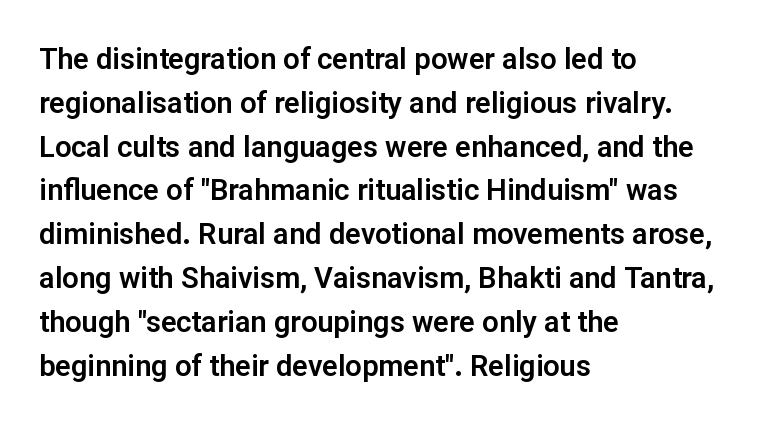
{"serif": "no", "italic": "no", "width": "normal", "stroke_contrast": "low", "x_height": "medium", "monospaced": "no", "underline": "no", "align": "left", "line_spacing": "normal", "line_spacing_ratio": 1.51, "letter_spacing": "normal", "letter_spacing_em": 0.0, "glyph_px": 29}
